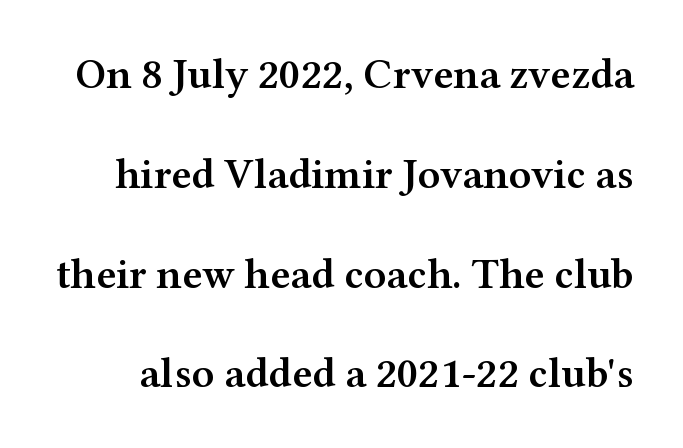
{"serif": "yes", "italic": "no", "bold": "semi", "weight": "semibold", "width": "wide", "stroke_contrast": "medium", "x_height": "medium", "monospaced": "no", "underline": "no", "line_spacing": "loose", "line_spacing_ratio": 2.32, "letter_spacing": "normal", "letter_spacing_em": 0.0, "glyph_px": 43}
